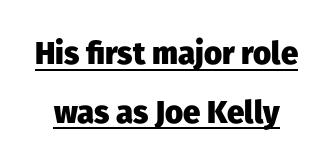
Q: Is the text bold? A: Yes.
Q: Is the text italic (slanted)? A: No, it is upright.
Q: Is the typeface a serif or a sans-serif typeface? A: Sans-serif.
Q: Is the text underlined? A: Yes.
Q: Is the spacing between letters normal or unusually wide? A: Normal.
Q: Width (condensed, normal, or wide)? A: Normal.
Q: Stroke contrast? A: Low.
Q: x-height? A: Medium.
Q: Monospaced? A: No.
